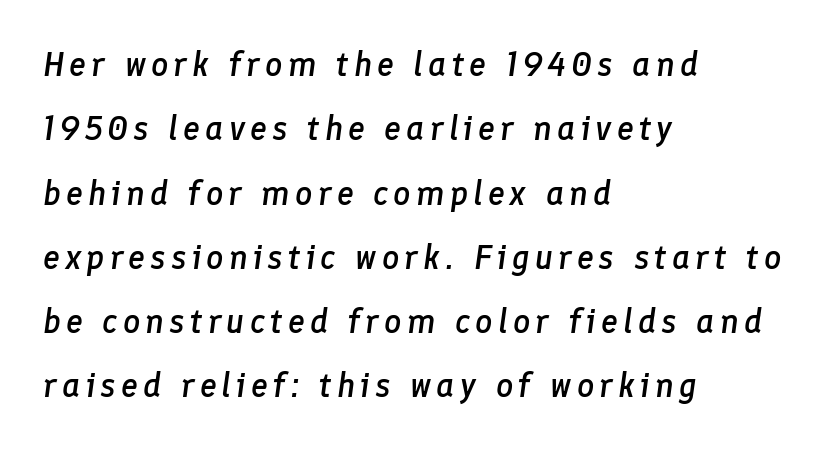
{"italic": "yes", "lean": "right", "slant_degrees": 8, "bold": "semi", "weight": "semibold", "width": "normal", "stroke_contrast": "low", "x_height": "medium", "monospaced": "no", "underline": "no", "align": "left", "line_spacing_ratio": 1.89, "glyph_px": 34}
